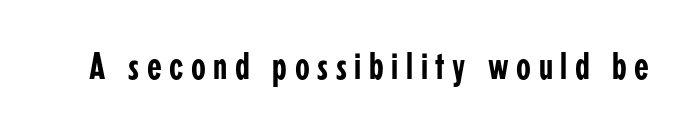
Q: Is the text italic (slanted)? A: No, it is upright.
Q: Is the typeface a serif or a sans-serif typeface? A: Sans-serif.
Q: Is the text underlined? A: No.
Q: Is the spacing between letters normal or unusually wide? A: Unusually wide.
Q: Width (condensed, normal, or wide)? A: Condensed.
Q: Stroke contrast? A: Low.
Q: x-height? A: Medium.
Q: Monospaced? A: No.
